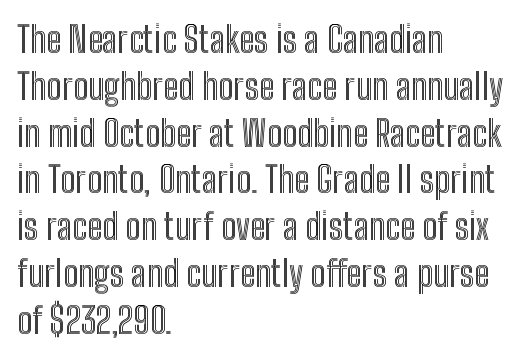
Q: Is the text italic (slanted)? A: No, it is upright.
Q: Is the text underlined? A: No.
Q: How is the paragraph aligned? A: Left-aligned.
Q: Is the spacing between letters normal or unusually wide? A: Normal.
Q: Is the spacing between lines tight, normal or loose? A: Normal.
Q: Width (condensed, normal, or wide)? A: Condensed.
Q: x-height? A: Medium.
Q: Monospaced? A: No.
